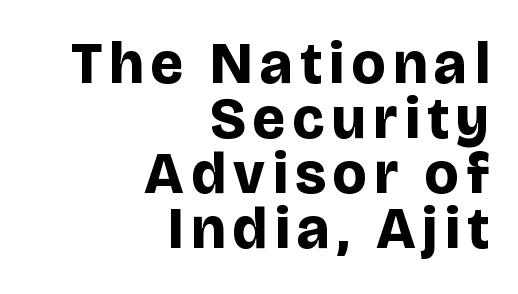
Stroke thickness is high; the sample reads as a true bold. Note the varied advance widths — an 'i' is clearly narrower than an 'm'. These lines were composed using upright roman letters. Interline gaps are noticeably narrow in this sample. Beneath every word, the page is bare.
